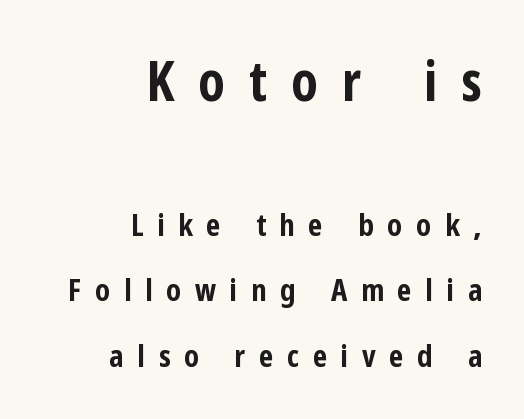
Is the block centered? No — it sits flush against the right margin. The font is running at its bold setting. Grotesque or geometric, the face here clearly has no serifs. A typesetter would mark this as roman, not italic. The letters advance in unequal steps, a hallmark of proportional type.
